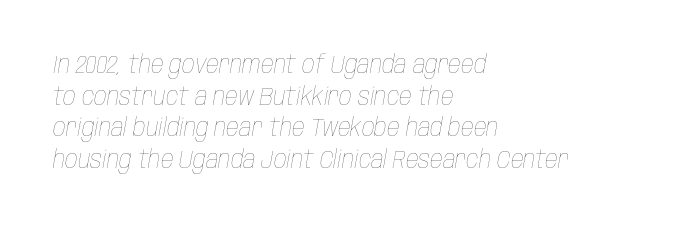
The image shows 25 px text type, italic (leaning right); set left-aligned, normal line spacing (1.27x), normal letter spacing, not underlined.
